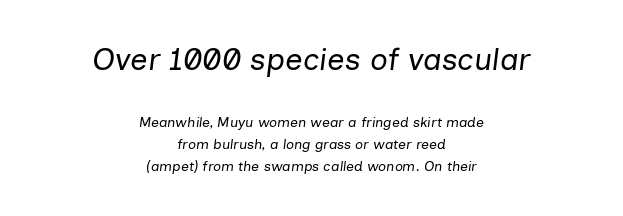
{"italic": "yes", "lean": "right", "slant_degrees": 7, "bold": "no", "weight": "regular", "width": "normal", "stroke_contrast": "low", "x_height": "medium", "monospaced": "no", "underline": "no", "align": "center", "line_spacing": "normal", "line_spacing_ratio": 1.57, "letter_spacing": "normal", "letter_spacing_em": 0.0, "larger_block": "first", "size_ratio": 2.21, "glyph_px": 31}
